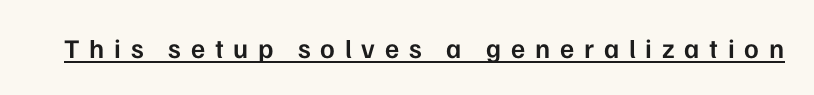
{"italic": "no", "bold": "semi", "underline": "yes", "letter_spacing": "wide", "letter_spacing_em": 0.36, "glyph_px": 27}
